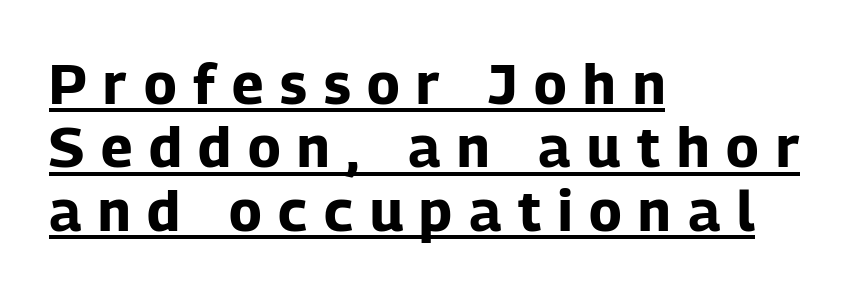
Q: Is the text bold? A: Yes.
Q: Is the text italic (slanted)? A: No, it is upright.
Q: Is the typeface a serif or a sans-serif typeface? A: Sans-serif.
Q: Is the text underlined? A: Yes.
Q: How is the paragraph aligned? A: Left-aligned.
Q: Is the spacing between letters normal or unusually wide? A: Unusually wide.
Q: Is the spacing between lines tight, normal or loose? A: Tight.
Q: Width (condensed, normal, or wide)? A: Normal.
Q: Stroke contrast? A: Low.
Q: x-height? A: Medium.
Q: Monospaced? A: No.
